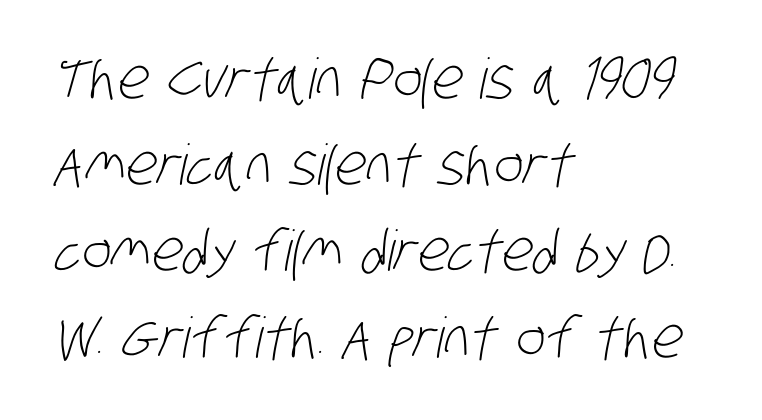
Q: Is the text bold? A: No.
Q: Is the typeface a serif or a sans-serif typeface? A: Sans-serif.
Q: Is the text underlined? A: No.
Q: How is the paragraph aligned? A: Left-aligned.
Q: Is the spacing between letters normal or unusually wide? A: Normal.
Q: Is the spacing between lines tight, normal or loose? A: Normal.
Q: Width (condensed, normal, or wide)? A: Condensed.
Q: Stroke contrast? A: Low.
Q: x-height? A: Large.
Q: Monospaced? A: No.
